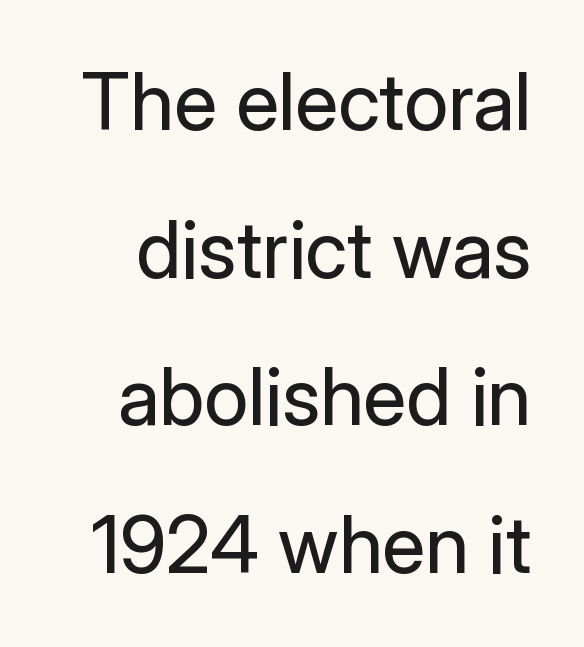
{"serif": "no", "italic": "no", "bold": "no", "weight": "regular", "width": "normal", "stroke_contrast": "low", "x_height": "medium", "monospaced": "no", "underline": "no", "line_spacing_ratio": 1.87, "letter_spacing": "normal", "letter_spacing_em": 0.0, "glyph_px": 79}
